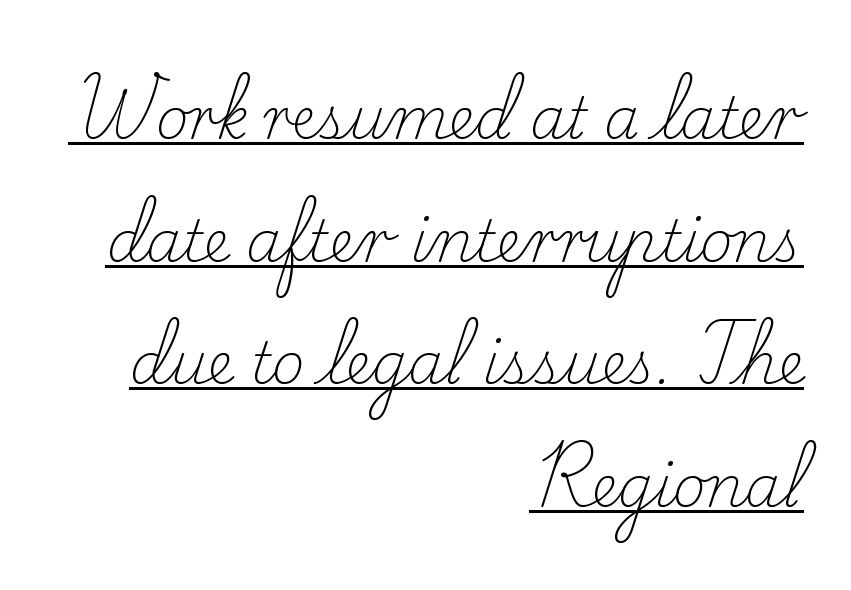
The image shows 57 px light serif type; set right-aligned, loose line spacing (2.15x), normal letter spacing, underlined; low stroke contrast and a small x-height.
